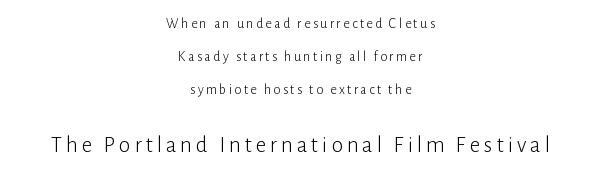
The image shows 23 px text type, upright; set centered, loose line spacing (2.34x), not underlined; the second (bottom) block is 1.64x larger.
